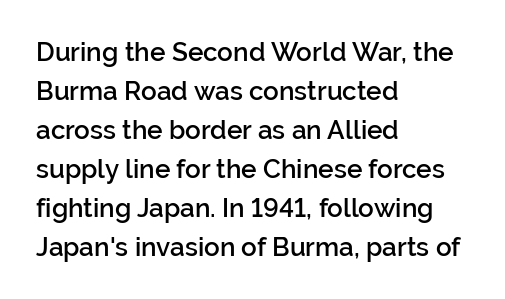
{"italic": "no", "bold": "semi", "underline": "no", "align": "left", "line_spacing": "normal", "line_spacing_ratio": 1.5, "letter_spacing": "normal", "letter_spacing_em": 0.0, "glyph_px": 26}
